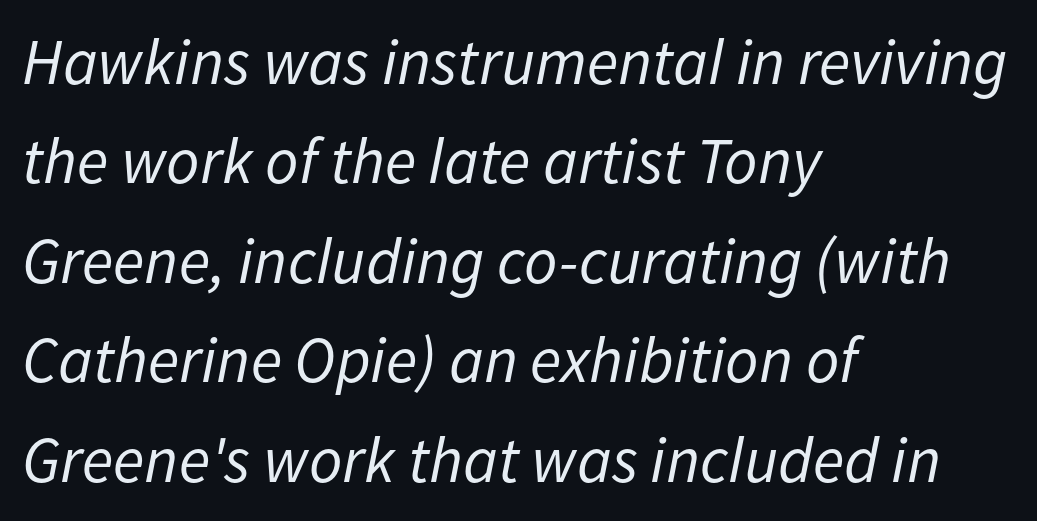
The image shows 65 px regular-weight type, italic (leaning right); set left-aligned, normal line spacing (1.53x), normal letter spacing, not underlined; low stroke contrast and a medium x-height.
